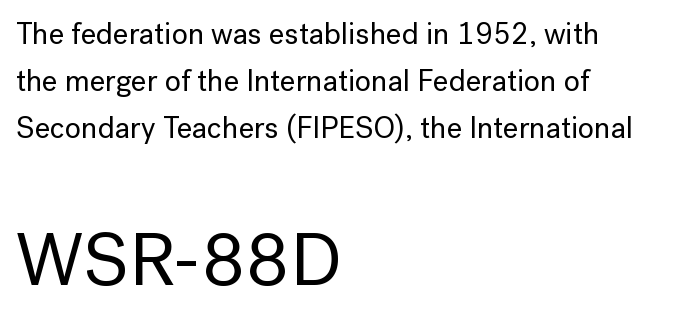
The image shows 74 px sans-serif type, upright; set left-aligned, normal line spacing (1.56x), normal letter spacing, not underlined; the second (bottom) block is 2.47x larger; low stroke contrast and a medium x-height.
